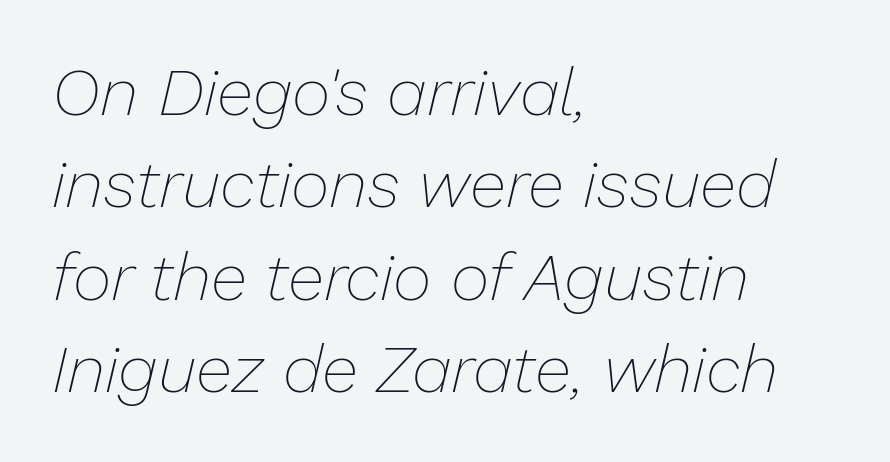
The rendering uses a moderate line-height, typical for paragraphs. Plain, unruled lines of type. Stems here are at most as thick as an everyday book face. If you drew a ruler down the left edge, every line would touch it.
